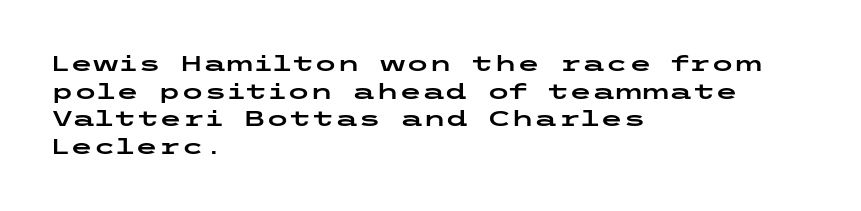
{"italic": "no", "underline": "no", "align": "left", "line_spacing": "normal", "line_spacing_ratio": 1.32, "letter_spacing": "normal", "letter_spacing_em": 0.0, "glyph_px": 21}
